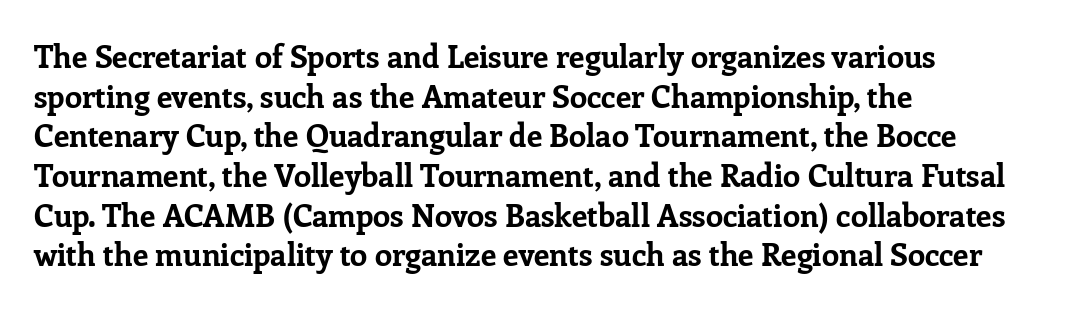
{"serif": "yes", "italic": "no", "bold": "yes", "weight": "bold", "width": "normal", "stroke_contrast": "low", "x_height": "medium", "monospaced": "no", "underline": "no", "align": "left", "line_spacing": "normal", "line_spacing_ratio": 1.28, "letter_spacing": "normal", "letter_spacing_em": 0.0, "glyph_px": 31}
